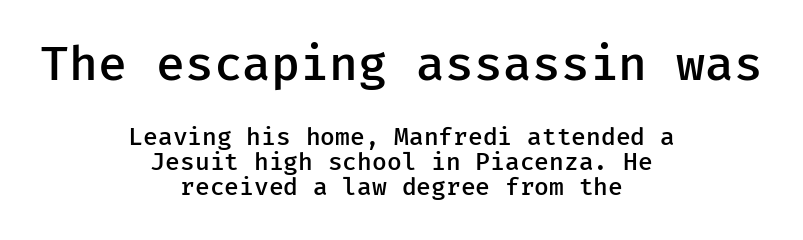
Q: Is the text bold? A: Semi-bold.
Q: Is the text italic (slanted)? A: No, it is upright.
Q: Is the typeface a serif or a sans-serif typeface? A: Sans-serif.
Q: Is the text underlined? A: No.
Q: How is the paragraph aligned? A: Centered.
Q: Is the spacing between letters normal or unusually wide? A: Normal.
Q: Is the spacing between lines tight, normal or loose? A: Tight.
Q: Which block of text is set in a larger size, the first (top) or the second (bottom)? A: The first (top) one.
Q: Width (condensed, normal, or wide)? A: Normal.
Q: Stroke contrast? A: Low.
Q: x-height? A: Medium.
